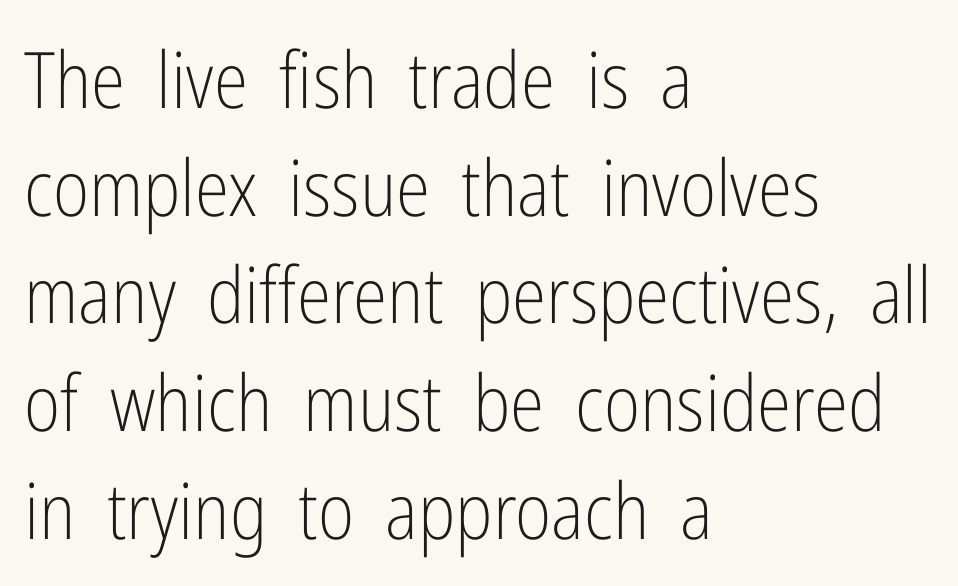
{"serif": "no", "italic": "no", "bold": "no", "weight": "light", "width": "condensed", "stroke_contrast": "low", "x_height": "medium", "monospaced": "no", "underline": "no", "align": "left", "line_spacing": "normal", "line_spacing_ratio": 1.38, "letter_spacing": "normal", "letter_spacing_em": 0.0, "glyph_px": 78}
